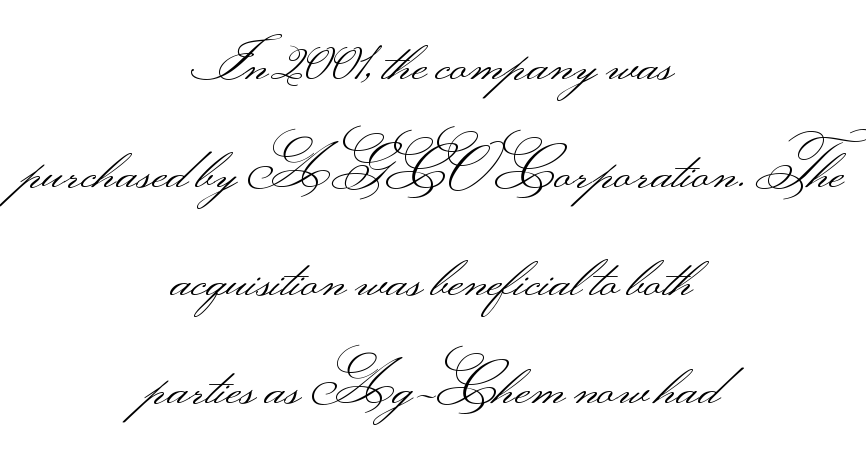
{"serif": "no", "bold": "no", "weight": "light", "width": "wide", "stroke_contrast": "medium", "monospaced": "no", "underline": "no", "align": "center", "line_spacing_ratio": 1.83, "letter_spacing": "normal", "letter_spacing_em": 0.0, "glyph_px": 59}
